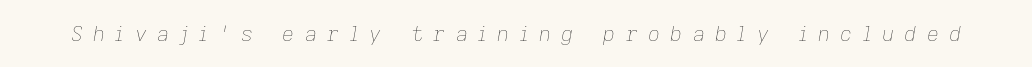
The image shows 21 px text type, italic (leaning right); set unusually wide letter spacing (+0.49 em), not underlined.
